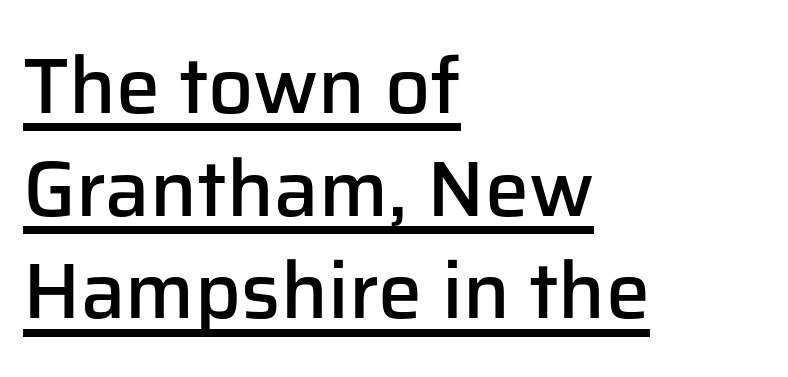
The image shows 79 px semibold sans-serif type, upright; set left-aligned, normal line spacing (1.3x), normal letter spacing, underlined; low stroke contrast and a medium x-height.
